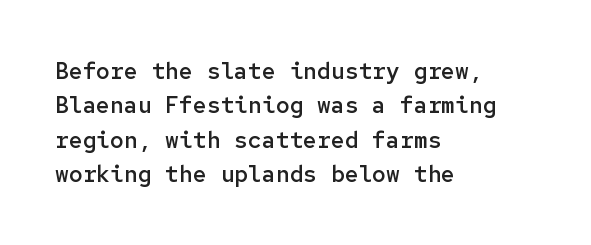
The setting favours the left margin, as ordinary paragraphs usually do. Words float on clear page, feet unadorned. If you measured baseline to baseline, you'd find a middling distance. These words are printed semibold, heavier than regular yet not bold. Does the lettering tilt? It doesn't — this is upright.
